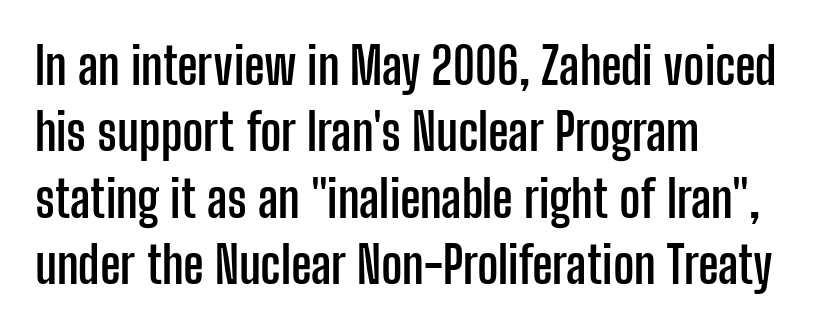
The image shows 50 px semibold, condensed sans-serif type, upright; set left-aligned, normal line spacing (1.33x), normal letter spacing, not underlined; low stroke contrast and a medium x-height.
